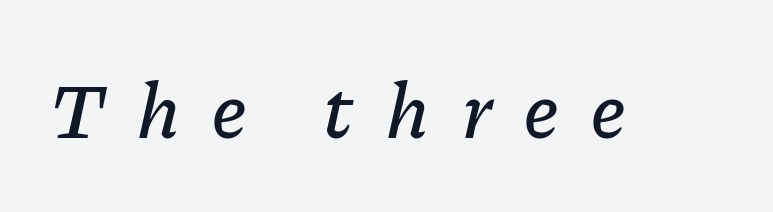
{"italic": "yes", "lean": "right", "slant_degrees": 11, "width": "normal", "stroke_contrast": "low", "x_height": "medium", "monospaced": "no", "underline": "no", "letter_spacing": "wide", "letter_spacing_em": 0.41, "glyph_px": 80}
